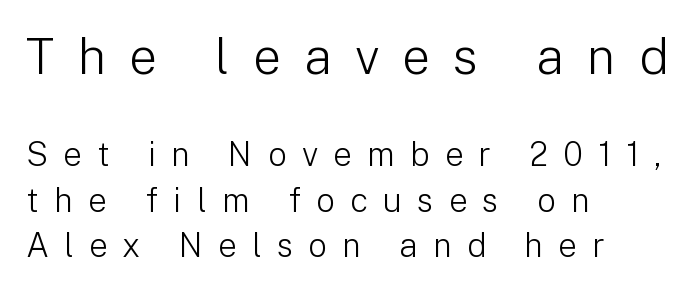
{"serif": "no", "italic": "no", "bold": "no", "weight": "light", "width": "normal", "stroke_contrast": "low", "x_height": "medium", "monospaced": "no", "underline": "no", "align": "left", "line_spacing": "normal", "line_spacing_ratio": 1.37, "letter_spacing": "wide", "letter_spacing_em": 0.46, "larger_block": "first", "size_ratio": 1.52, "glyph_px": 50}
